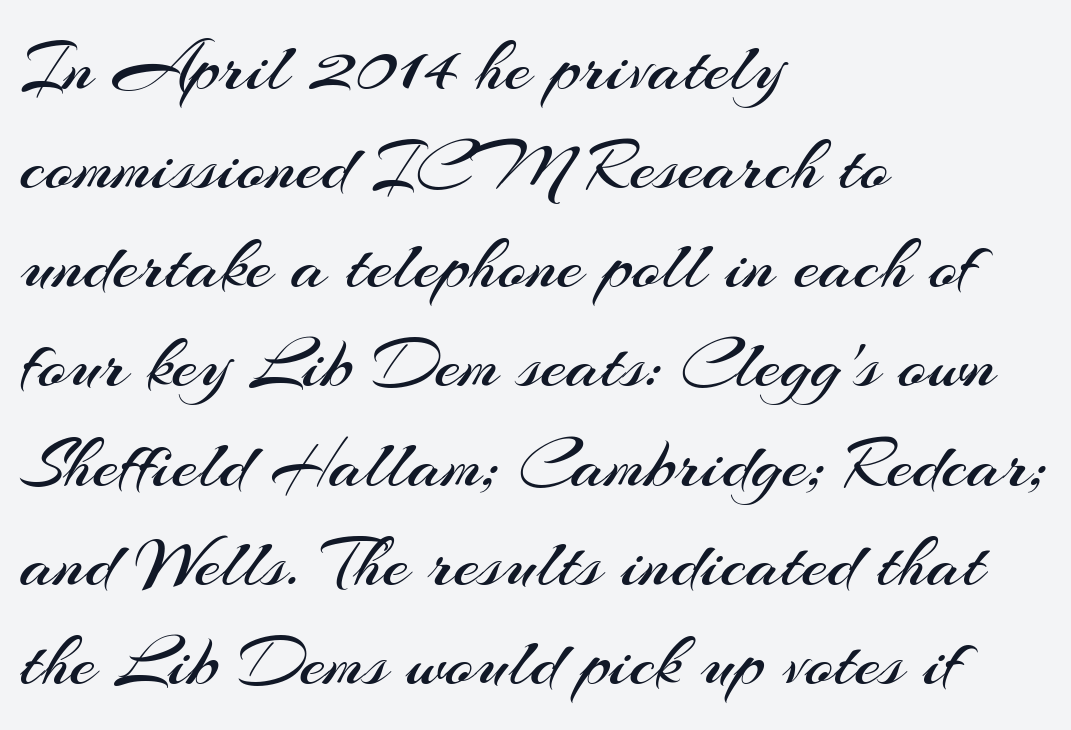
The image shows 74 px regular-weight sans-serif type; set left-aligned, normal line spacing (1.34x), normal letter spacing, not underlined; medium stroke contrast and a small x-height.
